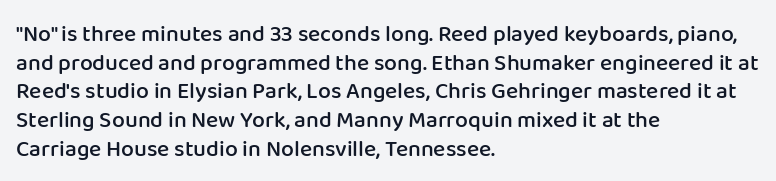
{"italic": "no", "bold": "semi", "underline": "no", "align": "left", "line_spacing": "normal", "line_spacing_ratio": 1.25, "letter_spacing": "normal", "letter_spacing_em": 0.0, "glyph_px": 23}
